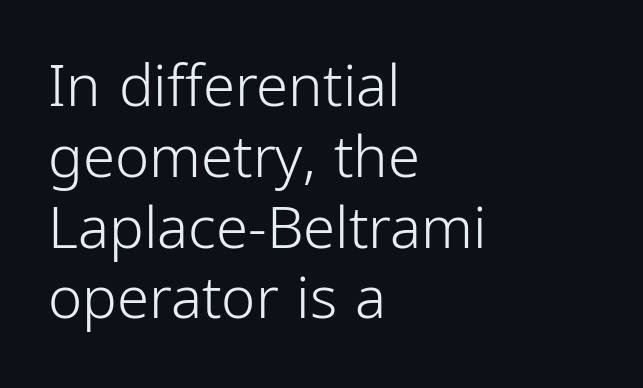
Q: Is the text bold? A: No.
Q: Is the text italic (slanted)? A: No, it is upright.
Q: Is the typeface a serif or a sans-serif typeface? A: Sans-serif.
Q: Is the text underlined? A: No.
Q: How is the paragraph aligned? A: Left-aligned.
Q: Is the spacing between letters normal or unusually wide? A: Normal.
Q: Width (condensed, normal, or wide)? A: Condensed.
Q: Stroke contrast? A: Low.
Q: x-height? A: Medium.
Q: Monospaced? A: No.
